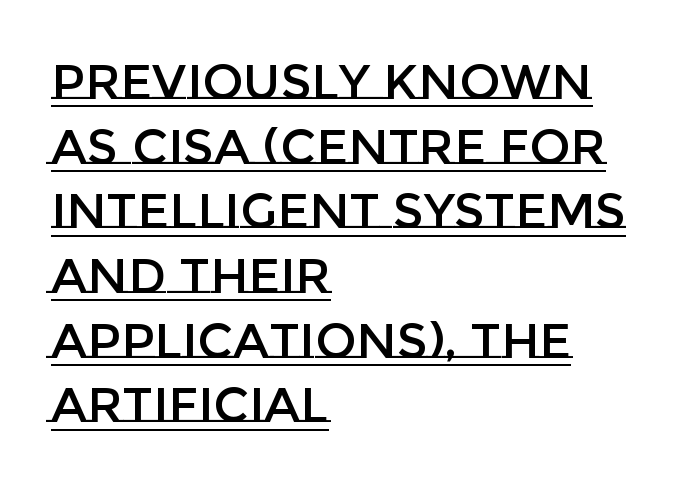
{"italic": "no", "width": "normal", "stroke_contrast": "low", "x_height": "large", "monospaced": "no", "underline": "yes", "align": "left", "line_spacing": "normal", "line_spacing_ratio": 1.32, "letter_spacing": "normal", "letter_spacing_em": 0.0, "glyph_px": 49}
